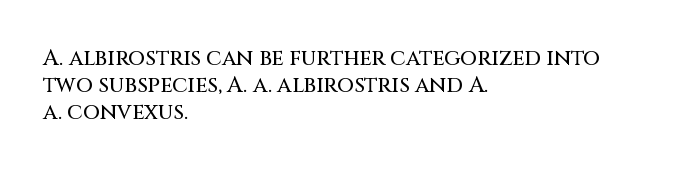
{"italic": "no", "underline": "no", "align": "left", "line_spacing_ratio": 1.22, "letter_spacing": "normal", "letter_spacing_em": 0.0, "glyph_px": 22}
